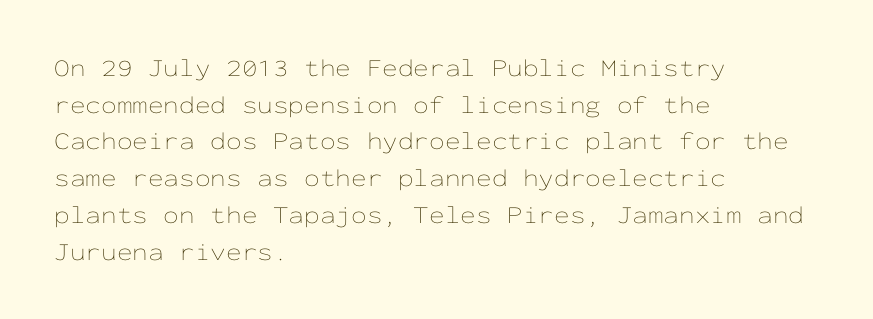
Weight: in the light-to-regular range. In CSS terms this would be text-align: left. The letters stand straight up with perfectly vertical stems. Each new line begins a customary step beneath the previous one. Characters follow at the spacing the type designer built in.
